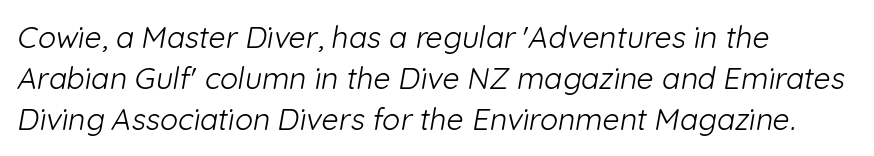
{"serif": "no", "bold": "no", "weight": "light", "width": "normal", "stroke_contrast": "low", "x_height": "medium", "monospaced": "no", "underline": "no", "align": "left", "line_spacing": "normal", "line_spacing_ratio": 1.36, "letter_spacing": "normal", "letter_spacing_em": 0.0, "glyph_px": 30}
